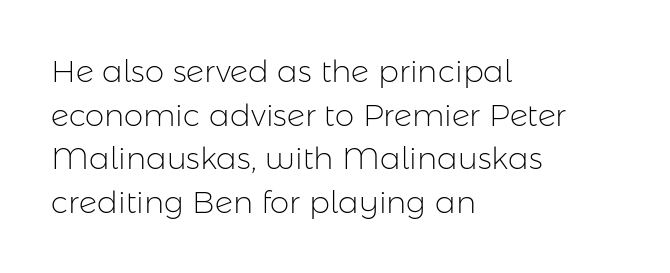
The image shows 31 px light sans-serif type, upright; set left-aligned, normal line spacing (1.41x), normal letter spacing, not underlined; low stroke contrast and a medium x-height.
